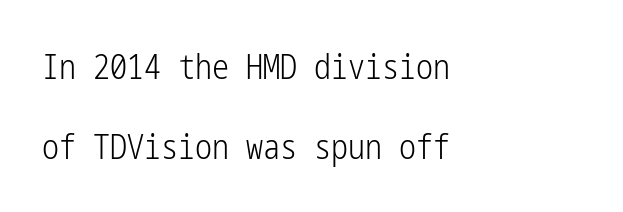
I'd call this a sans setting — the letters go barefoot. No word sits above an underline. The lettering holds an erect, upright posture throughout. Line starts are locked; line ends wander.
